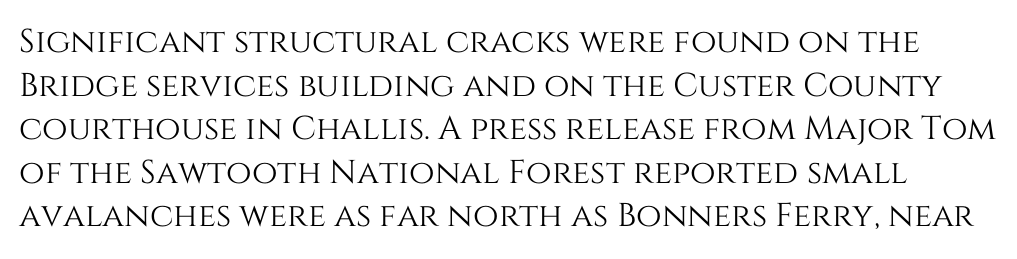
Q: Is the text italic (slanted)? A: No, it is upright.
Q: Is the text underlined? A: No.
Q: Is the spacing between letters normal or unusually wide? A: Normal.
Q: Is the spacing between lines tight, normal or loose? A: Normal.
Q: Width (condensed, normal, or wide)? A: Normal.
Q: Stroke contrast? A: Medium.
Q: x-height? A: Large.
Q: Monospaced? A: No.
